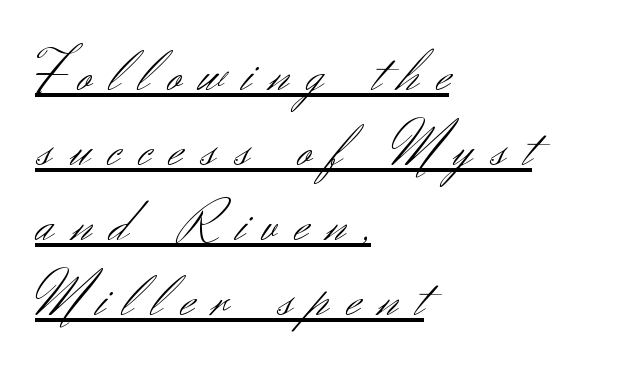
Q: Is the text bold? A: No.
Q: Is the text italic (slanted)? A: Yes.
Q: Is the typeface a serif or a sans-serif typeface? A: Sans-serif.
Q: Is the text underlined? A: Yes.
Q: How is the paragraph aligned? A: Left-aligned.
Q: Is the spacing between letters normal or unusually wide? A: Unusually wide.
Q: Is the spacing between lines tight, normal or loose? A: Normal.
Q: Width (condensed, normal, or wide)? A: Normal.
Q: Stroke contrast? A: Medium.
Q: x-height? A: Small.
Q: Monospaced? A: No.
